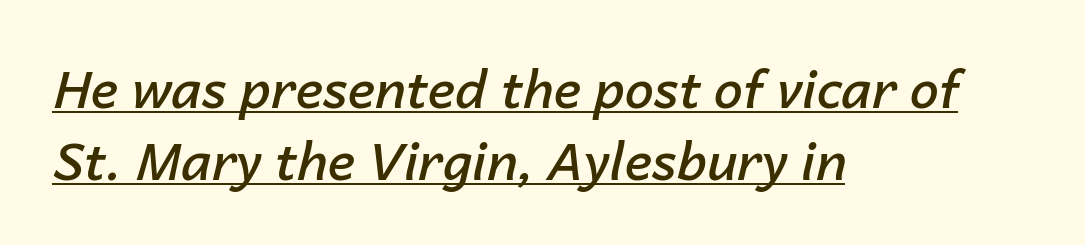
Does extra space separate the letters? No, they use regular spacing. This sample uses an oblique cut, with every glyph tilted off the vertical. The compositor pushed each line to the left boundary. Notice how a bar underscores the lettering throughout.
